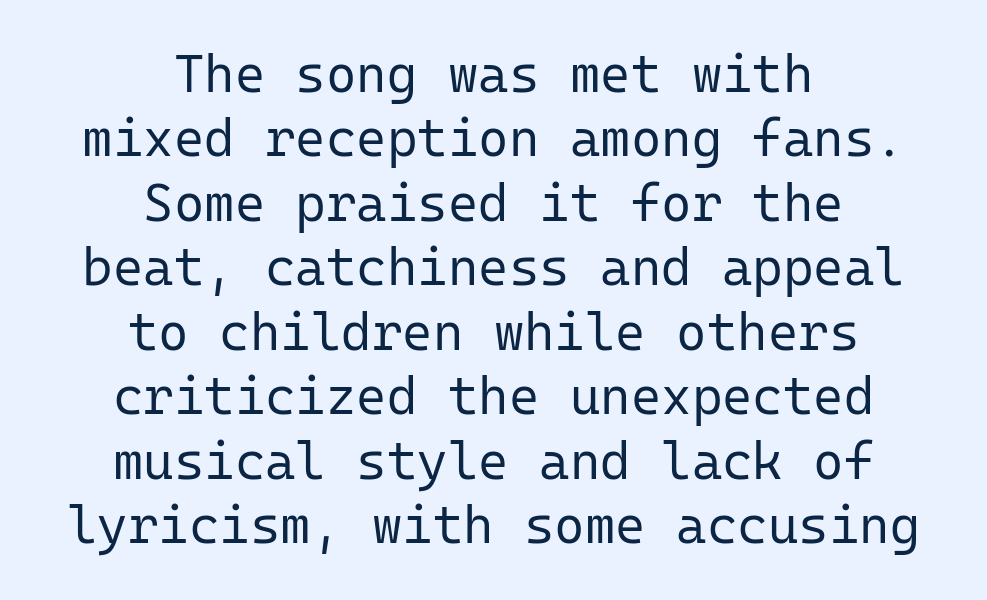
{"serif": "no", "italic": "no", "bold": "no", "weight": "regular", "width": "normal", "stroke_contrast": "low", "x_height": "medium", "monospaced": "yes", "underline": "no", "align": "center", "line_spacing_ratio": 1.24, "letter_spacing": "normal", "letter_spacing_em": 0.0, "glyph_px": 52}
